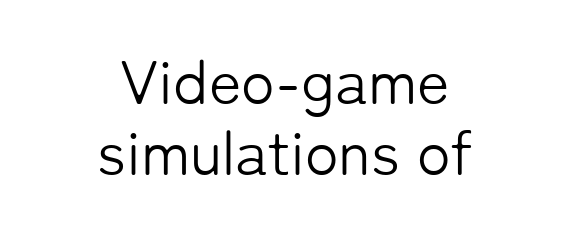
Q: Is the text bold? A: No.
Q: Is the text italic (slanted)? A: No, it is upright.
Q: Is the typeface a serif or a sans-serif typeface? A: Sans-serif.
Q: Is the text underlined? A: No.
Q: How is the paragraph aligned? A: Centered.
Q: Is the spacing between letters normal or unusually wide? A: Normal.
Q: Is the spacing between lines tight, normal or loose? A: Tight.
Q: Width (condensed, normal, or wide)? A: Normal.
Q: Stroke contrast? A: Low.
Q: x-height? A: Medium.
Q: Monospaced? A: No.
